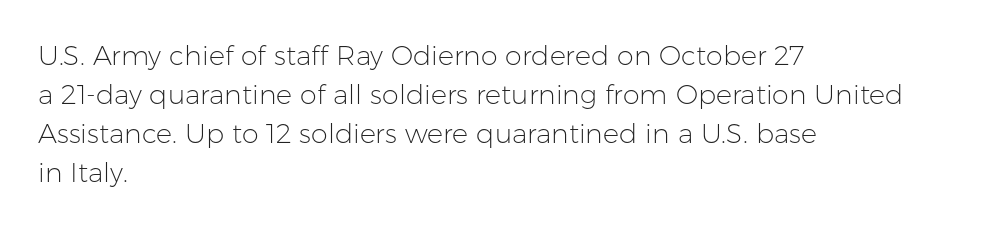
Q: Is the text bold? A: No.
Q: Is the text italic (slanted)? A: No, it is upright.
Q: Is the text underlined? A: No.
Q: How is the paragraph aligned? A: Left-aligned.
Q: Is the spacing between letters normal or unusually wide? A: Normal.
Q: Is the spacing between lines tight, normal or loose? A: Normal.
